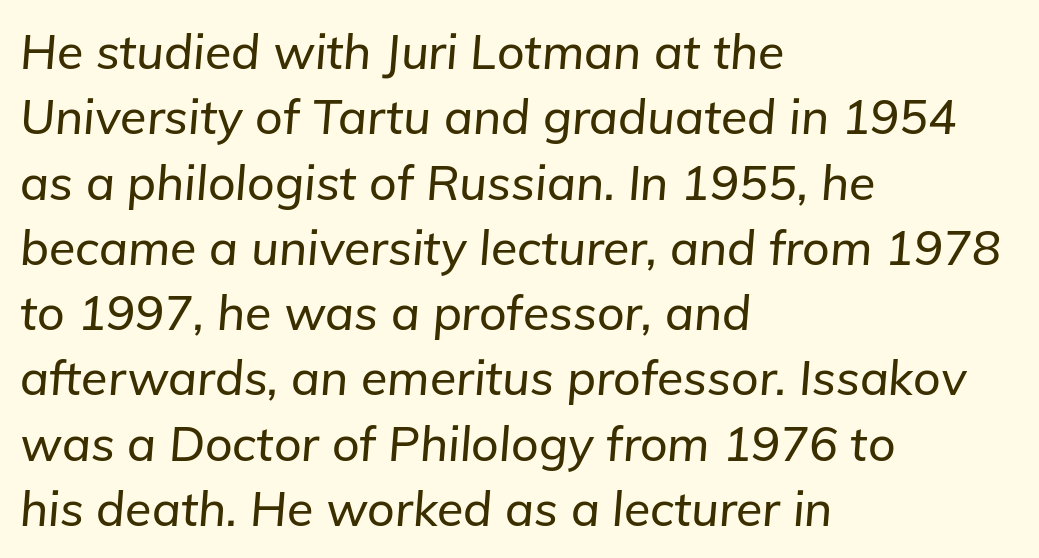
Q: Is the text italic (slanted)? A: Yes, it leans right by about 5 degrees.
Q: Is the text underlined? A: No.
Q: How is the paragraph aligned? A: Left-aligned.
Q: Is the spacing between letters normal or unusually wide? A: Normal.
Q: Is the spacing between lines tight, normal or loose? A: Normal.
Q: Width (condensed, normal, or wide)? A: Normal.
Q: Stroke contrast? A: Low.
Q: x-height? A: Medium.
Q: Monospaced? A: No.
